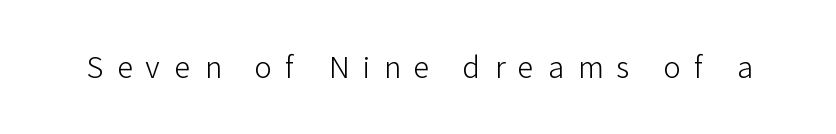
Q: Is the text bold? A: No.
Q: Is the text italic (slanted)? A: No, it is upright.
Q: Is the typeface a serif or a sans-serif typeface? A: Sans-serif.
Q: Is the text underlined? A: No.
Q: Is the spacing between letters normal or unusually wide? A: Unusually wide.
Q: Width (condensed, normal, or wide)? A: Normal.
Q: Stroke contrast? A: Low.
Q: x-height? A: Medium.
Q: Monospaced? A: No.
